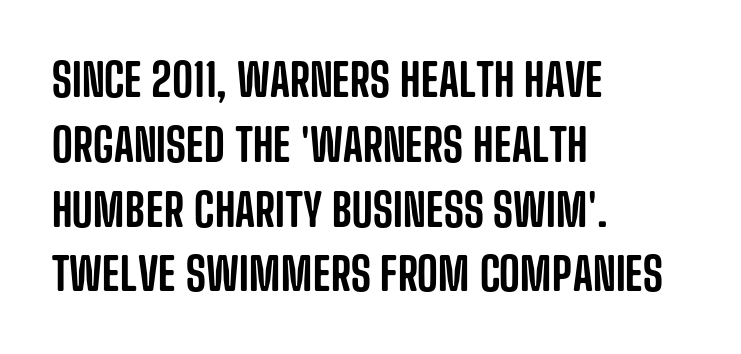
Q: Is the text italic (slanted)? A: No, it is upright.
Q: Is the typeface a serif or a sans-serif typeface? A: Sans-serif.
Q: Is the text underlined? A: No.
Q: How is the paragraph aligned? A: Left-aligned.
Q: Is the spacing between letters normal or unusually wide? A: Normal.
Q: Is the spacing between lines tight, normal or loose? A: Normal.
Q: Width (condensed, normal, or wide)? A: Condensed.
Q: Stroke contrast? A: Low.
Q: x-height? A: Large.
Q: Monospaced? A: No.
